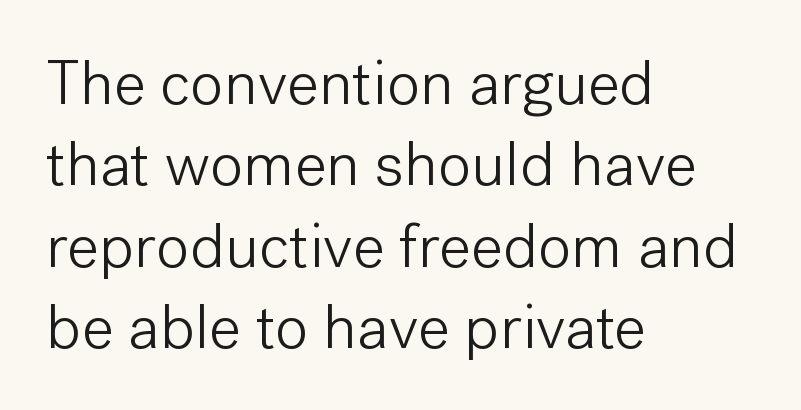
Q: Is the text bold? A: No.
Q: Is the text italic (slanted)? A: No, it is upright.
Q: Is the typeface a serif or a sans-serif typeface? A: Sans-serif.
Q: Is the text underlined? A: No.
Q: How is the paragraph aligned? A: Left-aligned.
Q: Is the spacing between letters normal or unusually wide? A: Normal.
Q: Is the spacing between lines tight, normal or loose? A: Normal.
Q: Width (condensed, normal, or wide)? A: Normal.
Q: Stroke contrast? A: Low.
Q: x-height? A: Medium.
Q: Monospaced? A: No.
